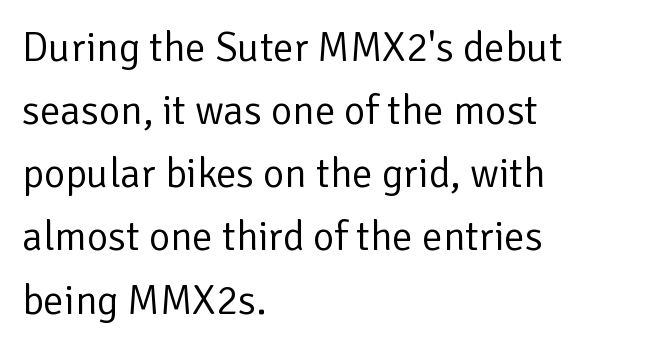
The line-height multiplier appears to be the usual default. Glance below the letters and you will spot only blank space. Alignment: flush left. No chunkiness to these letters — they're not bold. Nobody touched the tracking dial on this one. Serifs: no, the terminals of the letterforms are clean.
